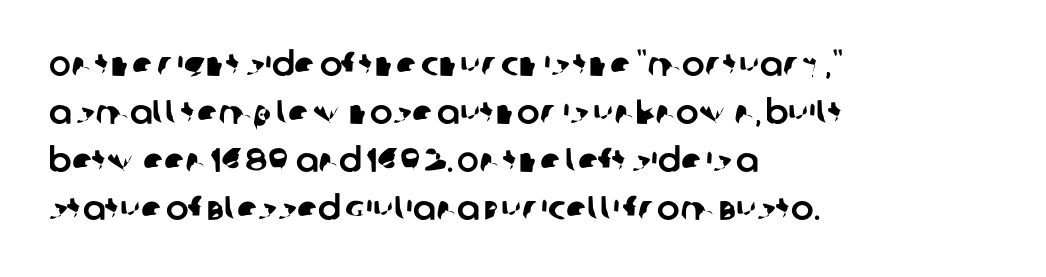
{"serif": "no", "width": "normal", "stroke_contrast": "low", "x_height": "large", "monospaced": "no", "underline": "no", "align": "left", "line_spacing": "normal", "line_spacing_ratio": 1.41, "letter_spacing": "normal", "letter_spacing_em": 0.0, "glyph_px": 34}
